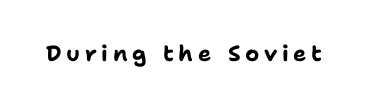
Q: Is the text bold? A: Yes.
Q: Is the text italic (slanted)? A: No, it is upright.
Q: Is the text underlined? A: No.
Q: Is the spacing between letters normal or unusually wide? A: Unusually wide.
